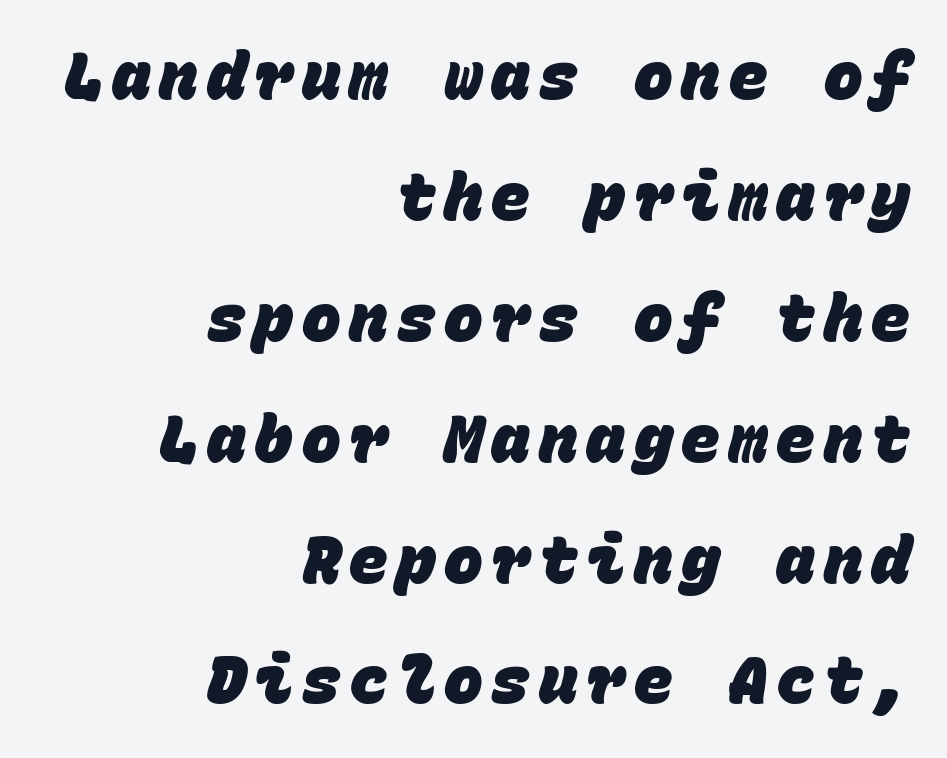
Check under the words: just untouched page. Casual observation: everything's shoved over to the right. Fixed-width glyphs throughout — classic coding-font behaviour. Heavy, bold letterforms. Type style note: lacks serifs.
